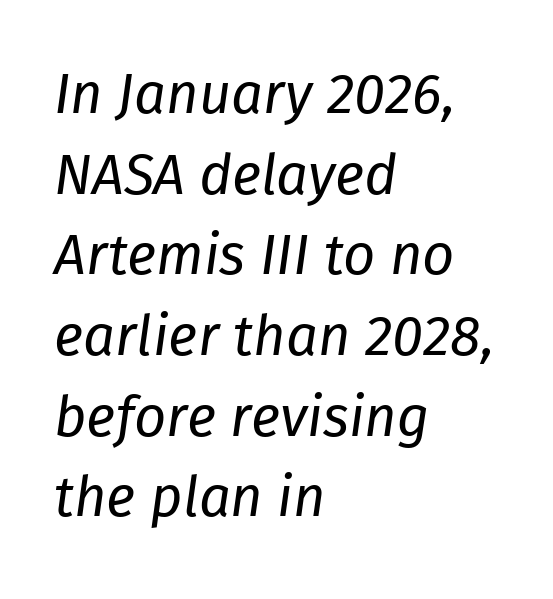
The image shows 56 px regular-weight type, italic (leaning right); set left-aligned, normal line spacing (1.44x), normal letter spacing, not underlined; low stroke contrast and a medium x-height.
